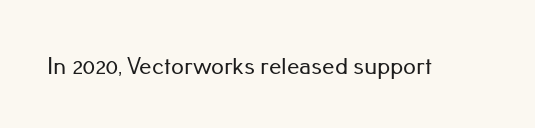
The image shows 25 px text type, upright; set normal letter spacing, not underlined.
